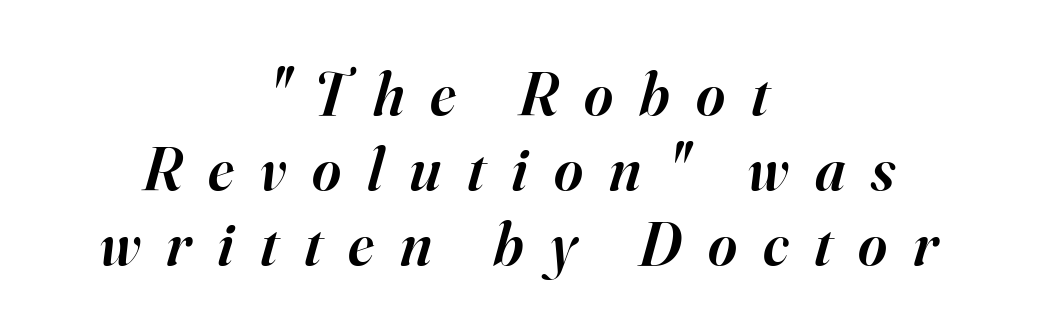
Has an underline been added? It has not. The typeface chosen for these lines features serifs. The face used here is proportionally spaced, like ordinary book or web type. Would a proofreader flag this as italicized? Yes. These lines are centered, leaving both edges ragged. Typographic density is moderately raised because the face is semibold.
